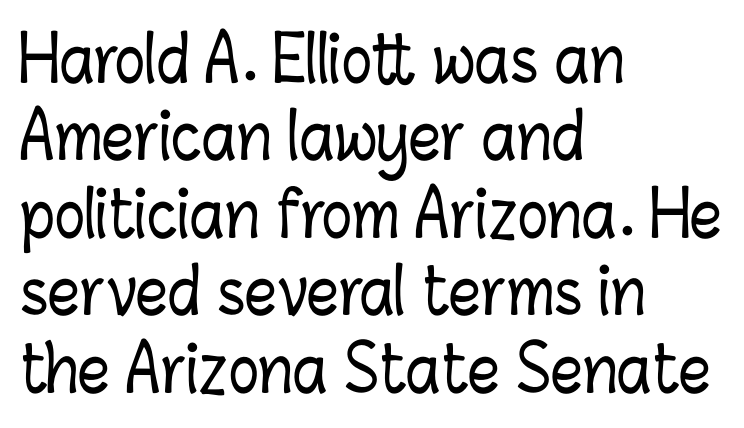
Q: Is the text italic (slanted)? A: No, it is upright.
Q: Is the text underlined? A: No.
Q: How is the paragraph aligned? A: Left-aligned.
Q: Is the spacing between letters normal or unusually wide? A: Normal.
Q: Width (condensed, normal, or wide)? A: Condensed.
Q: Stroke contrast? A: Low.
Q: x-height? A: Medium.
Q: Monospaced? A: No.
